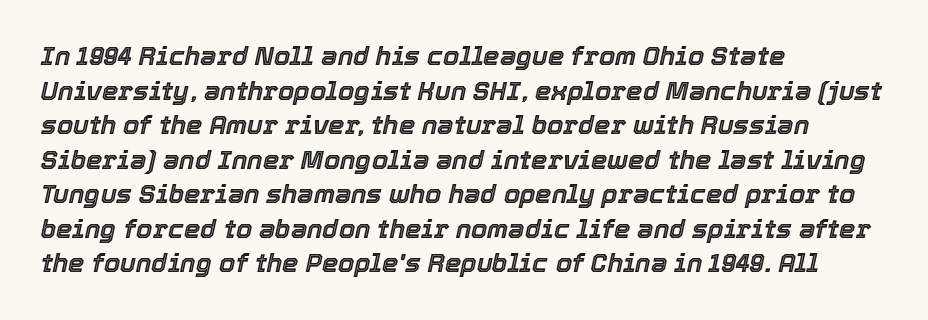
Quick note: interline space is typical. A typesetter would mark this as italic. Anything drawn beneath the words? Only blank space. These lines are set flush left with a ragged right edge. The horizontal fit of the characters is conventional and even.
